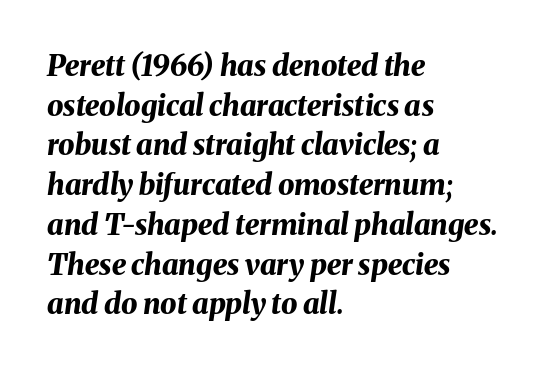
The image shows 29 px bold type, italic (leaning right); set left-aligned, normal line spacing (1.37x), normal letter spacing, not underlined; medium stroke contrast and a medium x-height.
